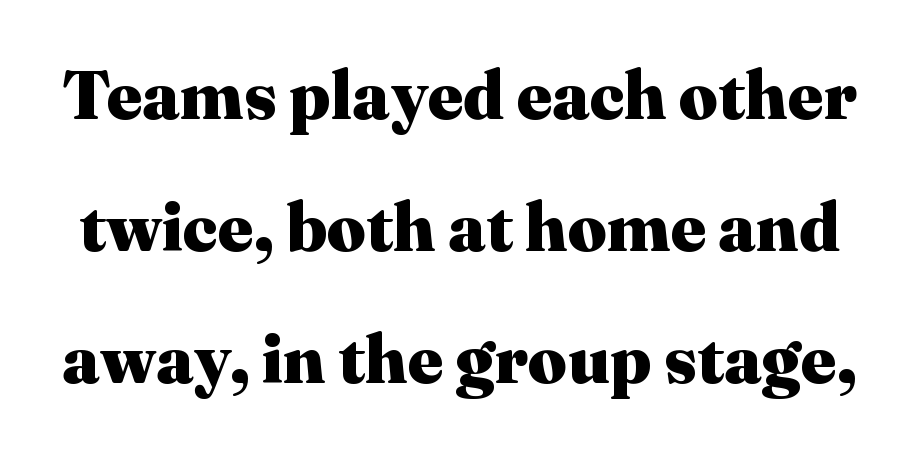
The image shows 68 px heavy serif type, upright; set loose line spacing (1.94x), normal letter spacing, not underlined; medium stroke contrast and a medium x-height.
